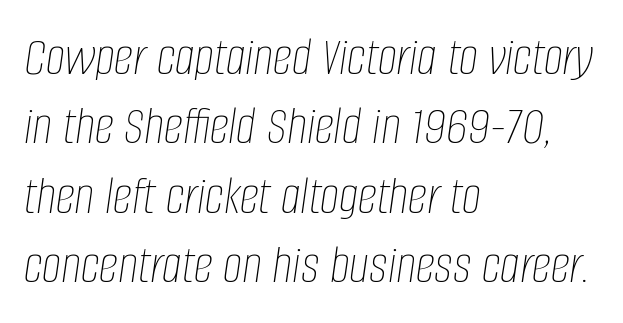
{"italic": "yes", "lean": "right", "slant_degrees": 8, "bold": "no", "weight": "thin", "width": "condensed", "stroke_contrast": "low", "x_height": "large", "monospaced": "no", "underline": "no", "align": "left", "line_spacing": "normal", "line_spacing_ratio": 1.26, "letter_spacing": "normal", "letter_spacing_em": 0.0, "glyph_px": 55}
